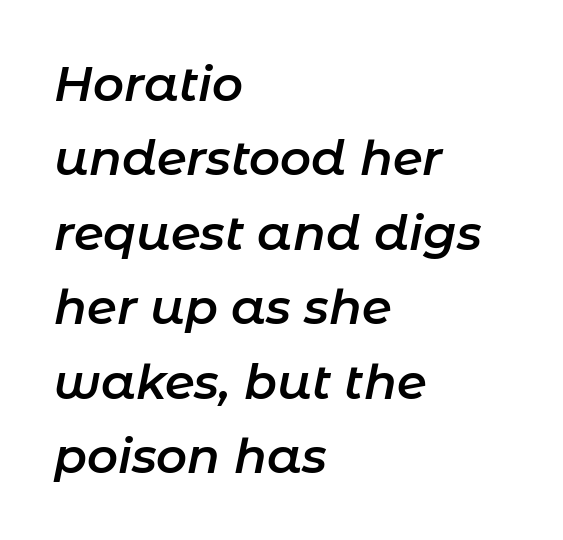
Q: Is the text bold? A: Semi-bold.
Q: Is the text italic (slanted)? A: Yes, it leans right by about 11 degrees.
Q: Is the text underlined? A: No.
Q: How is the paragraph aligned? A: Left-aligned.
Q: Is the spacing between letters normal or unusually wide? A: Normal.
Q: Is the spacing between lines tight, normal or loose? A: Normal.
Q: Width (condensed, normal, or wide)? A: Normal.
Q: Stroke contrast? A: Low.
Q: x-height? A: Medium.
Q: Monospaced? A: No.
